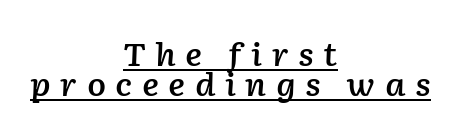
Rows of type sit shoulder to shoulder in the vertical direction. Yep, that's italic — everything's leaning. In terms of letterspacing, this is a distinctly airy, spread setting. The rendering uses natural spacing where letterforms have individual widths. Emphasis by weight is partial: semibold. Every word sits above its own underline.
